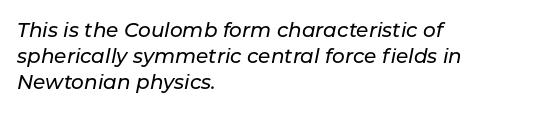
{"italic": "yes", "lean": "right", "slant_degrees": 11, "underline": "no", "align": "left", "line_spacing": "normal", "line_spacing_ratio": 1.31, "letter_spacing": "normal", "letter_spacing_em": 0.0, "glyph_px": 20}
